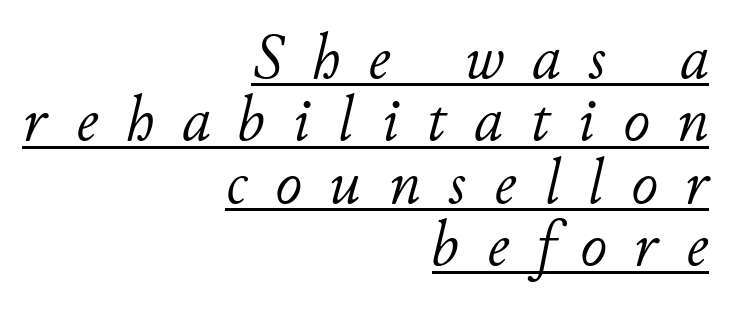
{"italic": "yes", "lean": "right", "slant_degrees": 11, "bold": "no", "weight": "light", "width": "normal", "stroke_contrast": "low", "x_height": "small", "monospaced": "no", "underline": "yes", "align": "right", "line_spacing": "tight", "line_spacing_ratio": 0.96, "letter_spacing": "wide", "letter_spacing_em": 0.43, "glyph_px": 65}
